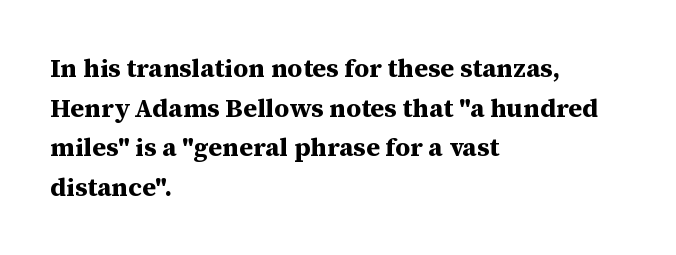
{"italic": "no", "bold": "yes", "underline": "no", "align": "left", "line_spacing": "normal", "line_spacing_ratio": 1.52, "letter_spacing": "normal", "letter_spacing_em": 0.0, "glyph_px": 26}
